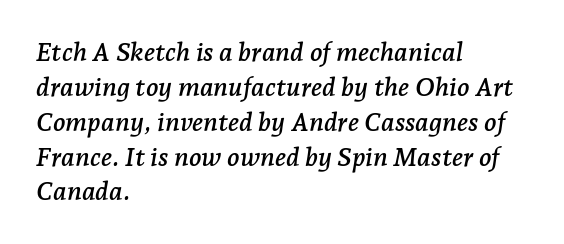
{"italic": "yes", "lean": "right", "slant_degrees": 7, "underline": "no", "align": "left", "line_spacing": "normal", "line_spacing_ratio": 1.34, "letter_spacing": "normal", "letter_spacing_em": 0.0, "glyph_px": 26}
